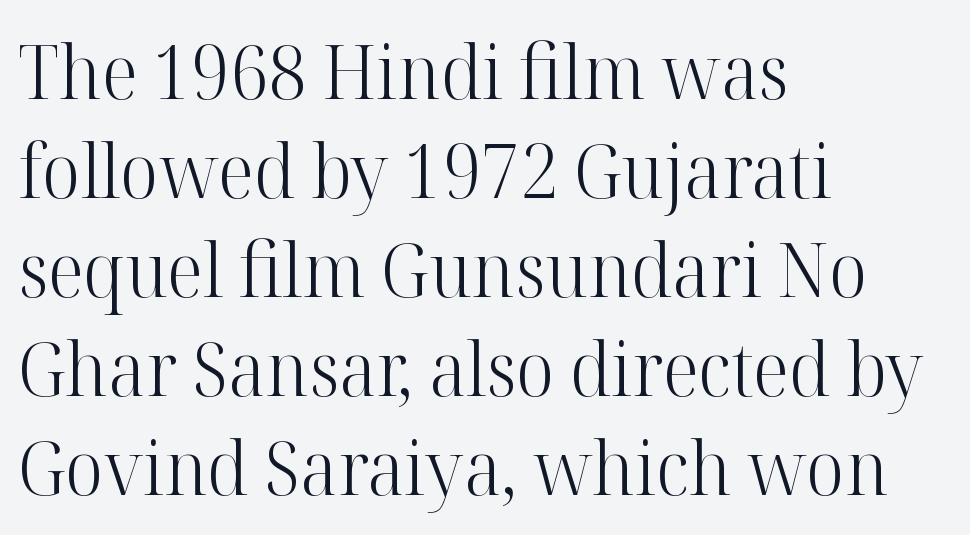
The image shows 75 px light serif type, upright; set left-aligned, normal line spacing (1.32x), normal letter spacing, not underlined; high stroke contrast and a medium x-height.
